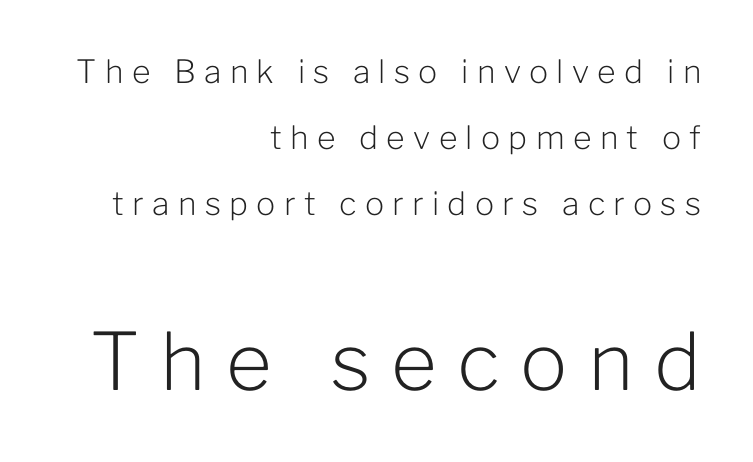
Q: Is the text bold? A: No.
Q: Is the text italic (slanted)? A: No, it is upright.
Q: Is the typeface a serif or a sans-serif typeface? A: Sans-serif.
Q: Is the text underlined? A: No.
Q: How is the paragraph aligned? A: Right-aligned.
Q: Is the spacing between letters normal or unusually wide? A: Unusually wide.
Q: Is the spacing between lines tight, normal or loose? A: Loose.
Q: Which block of text is set in a larger size, the first (top) or the second (bottom)? A: The second (bottom) one.
Q: Width (condensed, normal, or wide)? A: Normal.
Q: Stroke contrast? A: Low.
Q: x-height? A: Medium.
Q: Monospaced? A: No.
